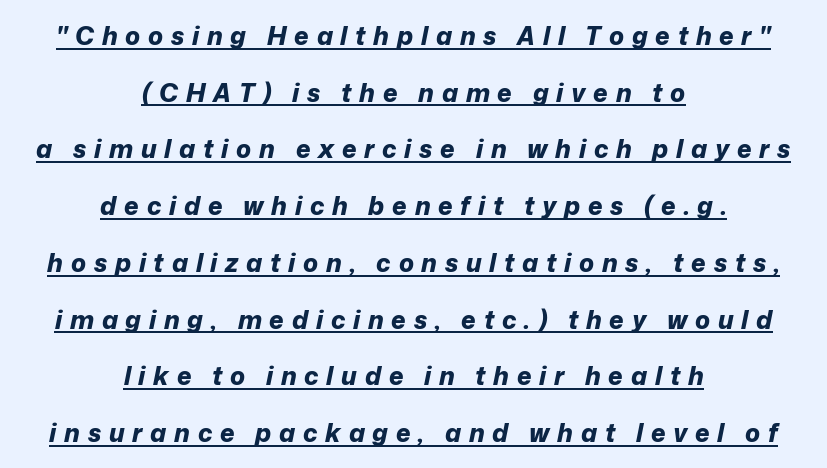
Q: Is the text bold? A: Yes.
Q: Is the text italic (slanted)? A: Yes, it leans right by about 12 degrees.
Q: Is the text underlined? A: Yes.
Q: How is the paragraph aligned? A: Centered.
Q: Is the spacing between letters normal or unusually wide? A: Unusually wide.
Q: Is the spacing between lines tight, normal or loose? A: Loose.
